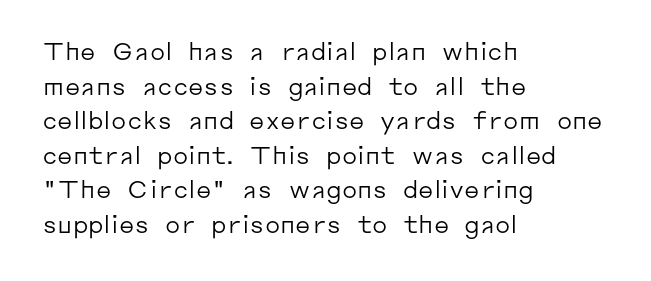
The image shows 24 px text type, upright; set left-aligned, normal line spacing (1.44x), normal letter spacing, not underlined.
